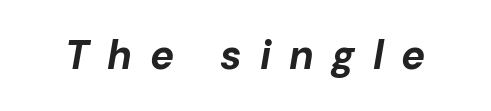
Strong, thick strokes mark this as bold type. Inter-character spacing is expanded well beyond the font's built-in metrics. An italicized treatment has been applied to the whole sample. The area under the type is left untouched.
